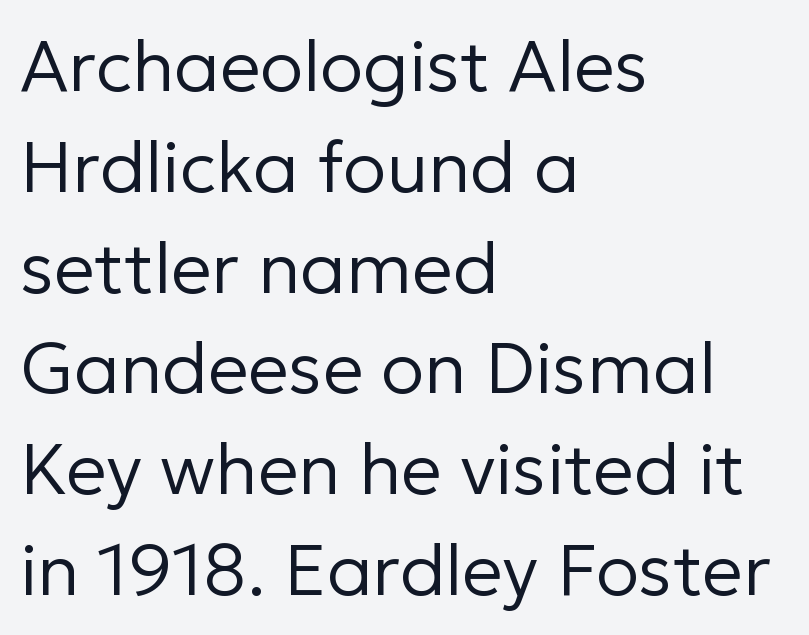
The image shows 72 px regular-weight sans-serif type, upright; set left-aligned, normal line spacing (1.4x), normal letter spacing, not underlined; low stroke contrast and a medium x-height.
